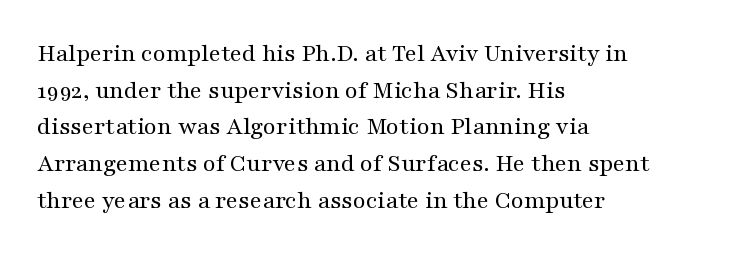
In CSS terms this would be text-align: left. The words here are not underlined. The font is comparable to plain body text, perhaps lighter. Every character sits straight up, as roman type does. The vertical gap from one line to the next is medium. Compared with typical body copy, the letter spacing here is the same.
